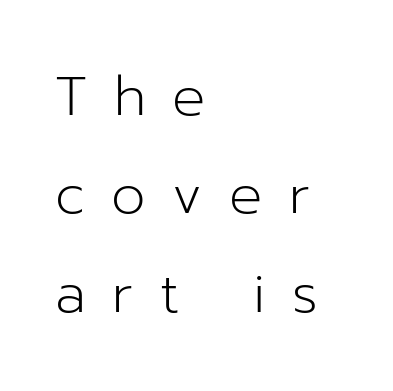
The image shows 55 px light sans-serif type, upright; set left-aligned, line spacing 1.79x, unusually wide letter spacing (+0.48 em), not underlined; low stroke contrast and a medium x-height.
